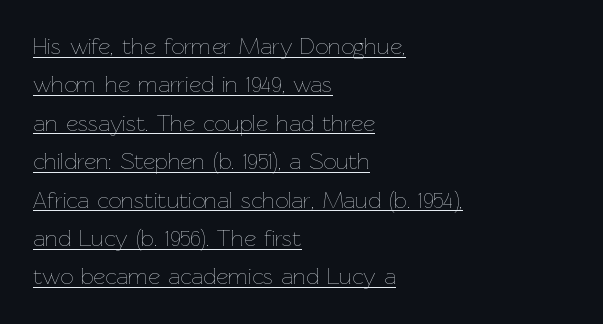
This is not heavy type; no bold has been used. Rows of type keep a routine distance in the vertical direction. Is the letter spacing exaggerated? No — it looks like the ordinary default. The rag falls on the right side of this text block.
